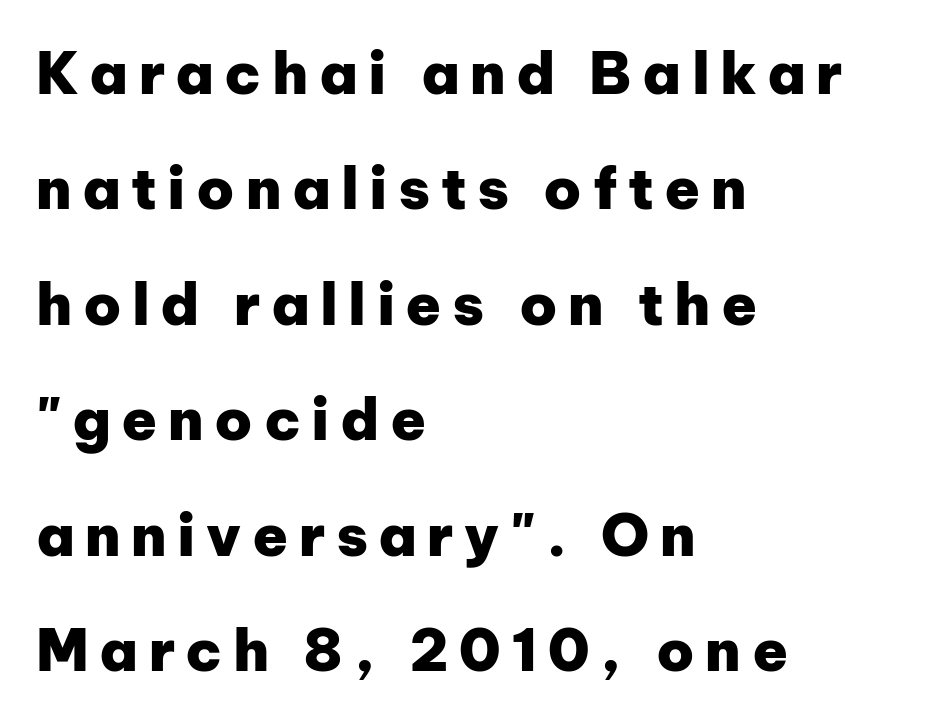
{"serif": "no", "italic": "no", "bold": "yes", "weight": "heavy", "width": "normal", "stroke_contrast": "low", "x_height": "medium", "monospaced": "no", "underline": "no", "align": "left", "line_spacing": "loose", "line_spacing_ratio": 1.99, "glyph_px": 58}
